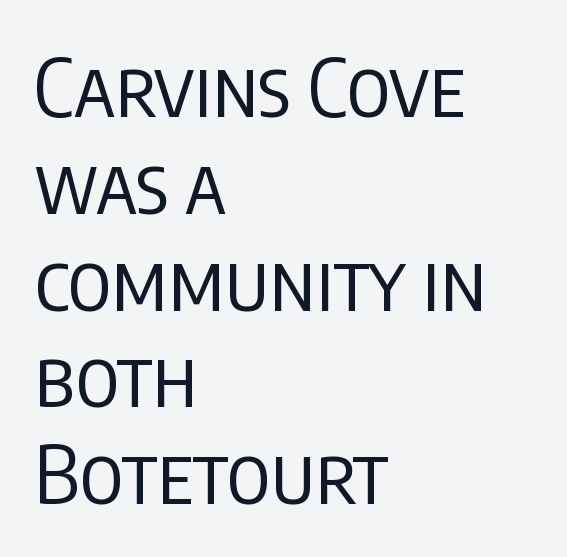
The image shows 80 px regular-weight, condensed sans-serif type, upright; set left-aligned, line spacing 1.21x, normal letter spacing, not underlined; low stroke contrast and a large x-height.
